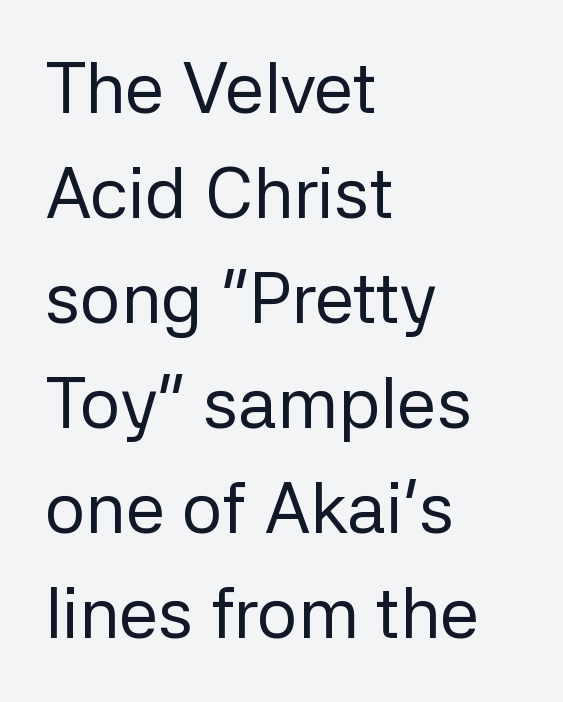
The image shows 71 px regular-weight sans-serif type, upright; set left-aligned, normal line spacing (1.48x), normal letter spacing, not underlined; low stroke contrast and a medium x-height.
